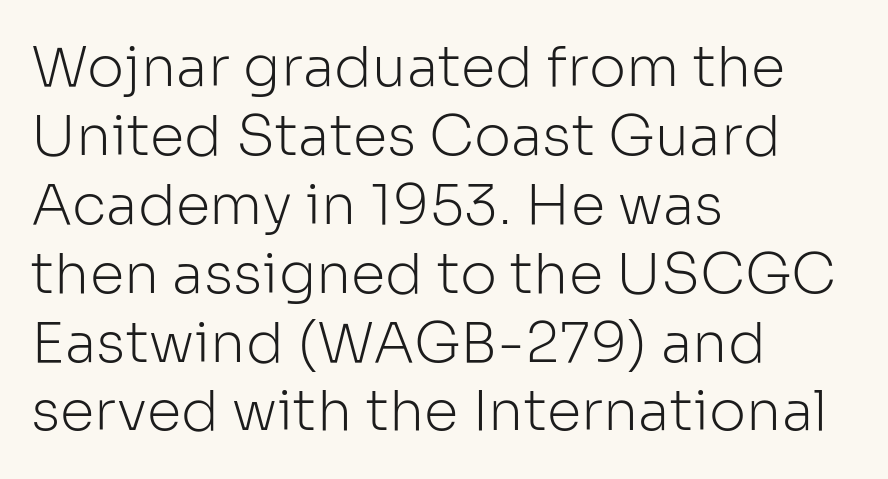
Students, note that the glyphs here touch the page at normal intervals. Each stroke keeps to a modest, everyday thickness or less. Character widths vary here, with narrow letters taking less room than wide ones. Unlike italic type, these characters show no tilt at all.
